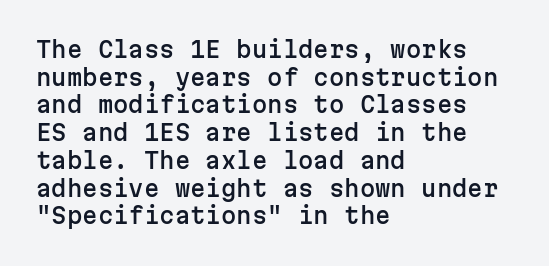
{"italic": "no", "underline": "no", "align": "left", "line_spacing": "normal", "line_spacing_ratio": 1.26, "letter_spacing": "normal", "letter_spacing_em": 0.0, "glyph_px": 22}
